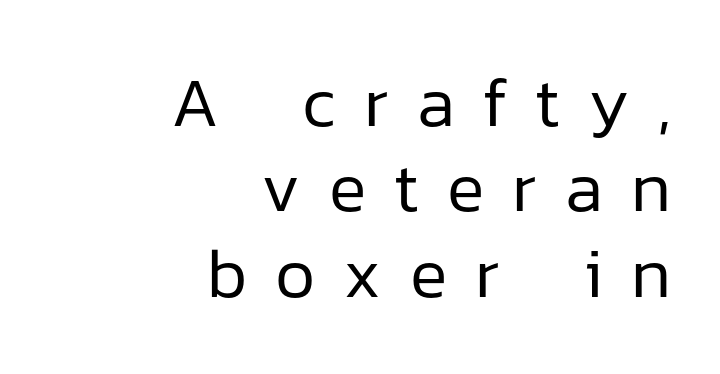
The strip under each line holds only bare page. Here the designer chose a conventional face with non-uniform glyph widths. Are there feet on the stems? There aren't — it's a sans. Designer's note — italics off, roman on. The type is letterspaced generously, with wide tracking.
